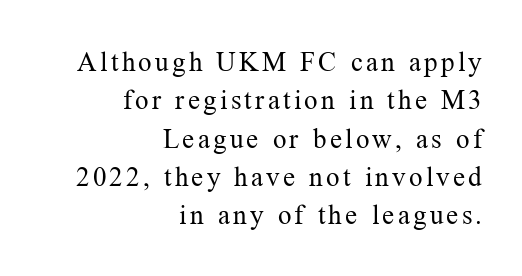
The typesetter chose a ragged-left arrangement here. The specimen reads as upright at a glance. Compared with a typical body face, this is equally light or lighter still. A normal amount of white space separates one row of letters from the next. Honestly, there is no underline to notice here at all.
